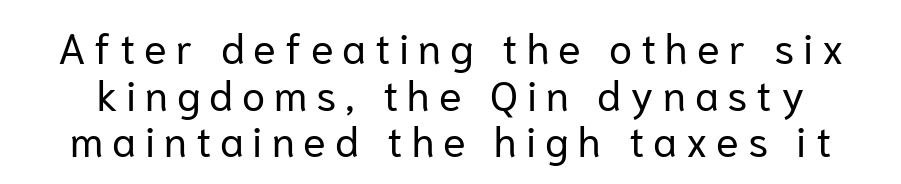
{"serif": "no", "italic": "no", "bold": "no", "weight": "regular", "width": "normal", "stroke_contrast": "low", "x_height": "medium", "monospaced": "no", "underline": "no", "line_spacing": "tight", "line_spacing_ratio": 1.11, "letter_spacing": "wide", "letter_spacing_em": 0.21, "glyph_px": 42}
